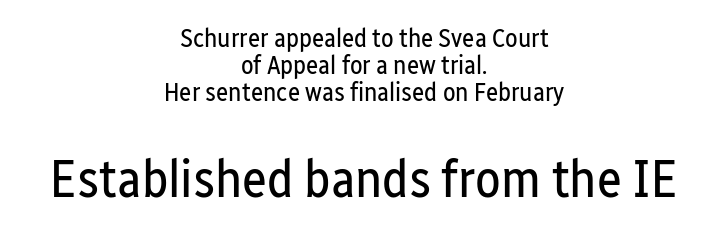
The image shows 53 px regular-weight, condensed sans-serif type, upright; set centered, tight line spacing (1.04x), normal letter spacing, not underlined; the second (bottom) block is 2.04x larger; low stroke contrast and a medium x-height.
